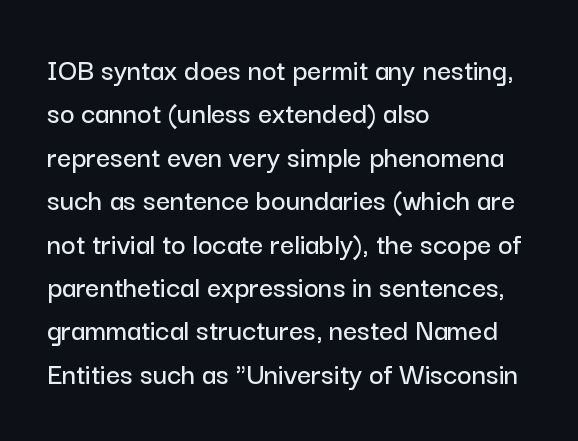
A roman cut, with each character standing at attention. The paragraph shown leans on its left margin. Check the space under the baseline: it is left empty. The face used here is proportionally spaced, like ordinary book or web type. The face used here is rendered with its standard letterfit. Compared with typical paragraphs, the rows here are spaced about the same.
